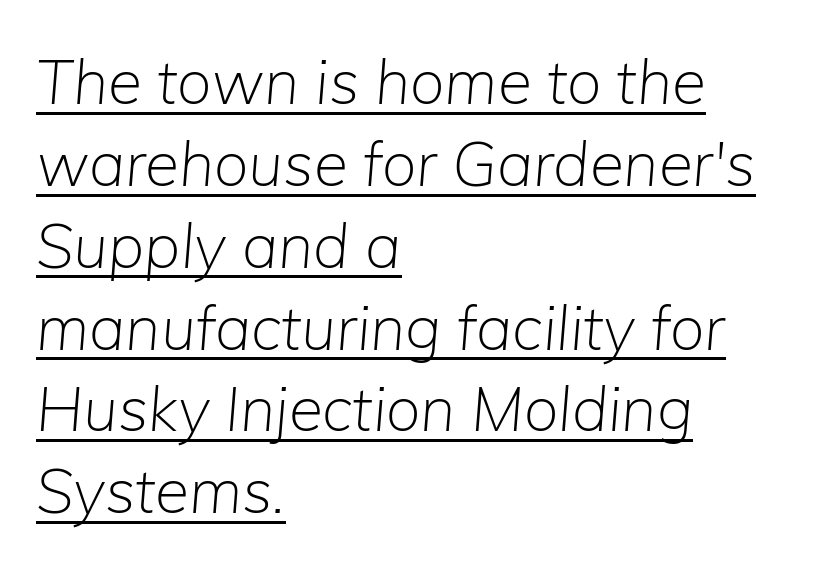
The image shows 62 px light type, italic (leaning right); set left-aligned, normal line spacing (1.32x), normal letter spacing, underlined; low stroke contrast and a medium x-height.
